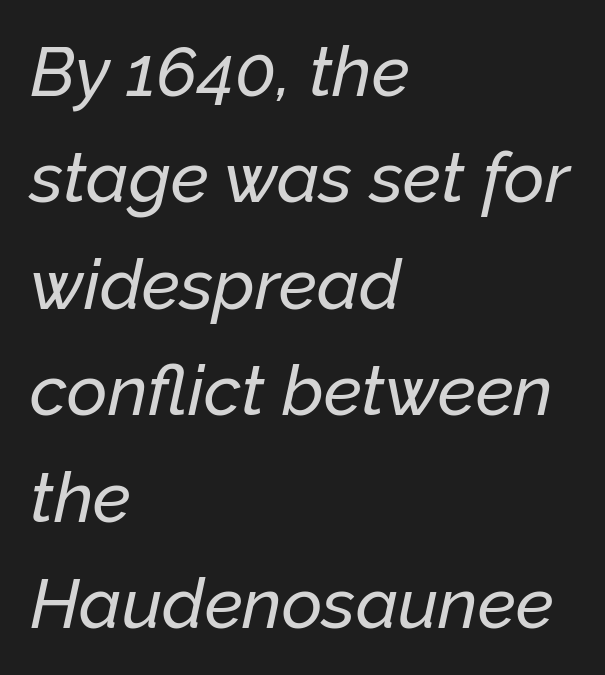
The designer left line spacing at the default. Standard letterfit; no display-style spreading of the glyphs. Line starts are locked; line ends wander. The face used here has a pronounced slope to its letters.
